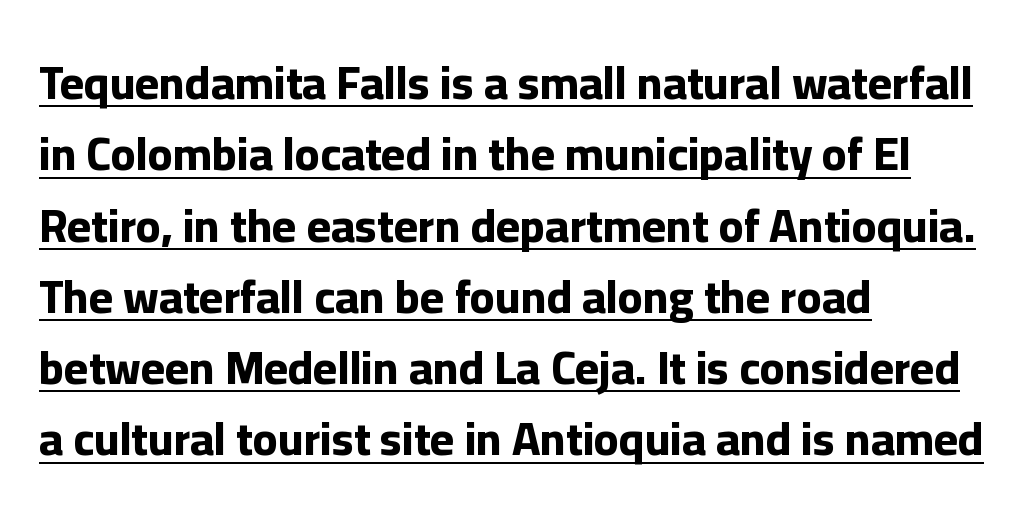
Nope, not italic — everything's standing straight. If you measured baseline to baseline, you'd find a middling distance. Left-aligned paragraph, ragged on the right. Compared with undecorated copy, this sample adds a rule below the words. I'd describe the lettering as bold — thick and assertive. This is sans-serif lettering, the kind often seen on screens and signage.
